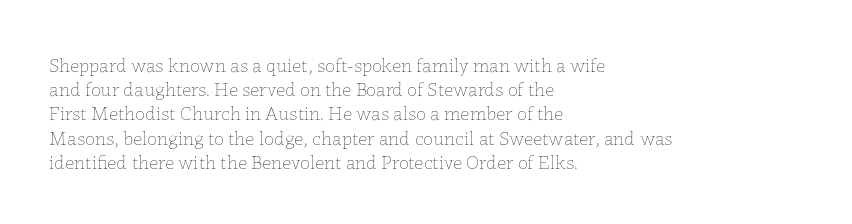
{"italic": "no", "bold": "no", "underline": "no", "align": "left", "line_spacing_ratio": 1.21, "letter_spacing": "normal", "letter_spacing_em": 0.0, "glyph_px": 20}
